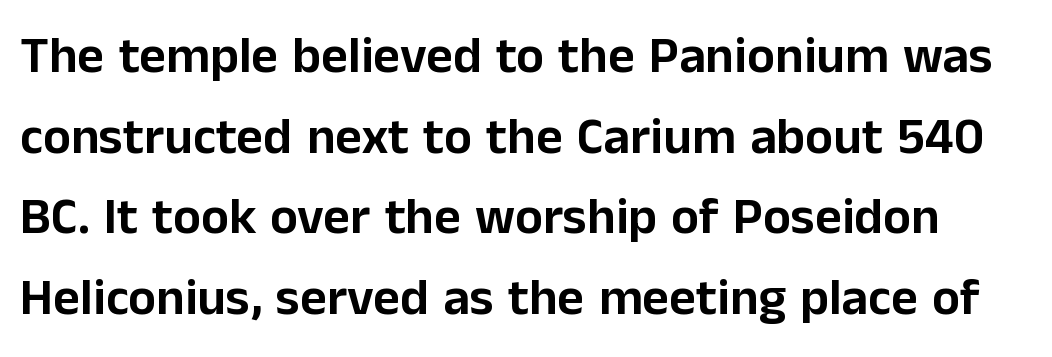
Q: Is the text italic (slanted)? A: No, it is upright.
Q: Is the typeface a serif or a sans-serif typeface? A: Sans-serif.
Q: Is the text underlined? A: No.
Q: Is the spacing between letters normal or unusually wide? A: Normal.
Q: Is the spacing between lines tight, normal or loose? A: Normal.
Q: Width (condensed, normal, or wide)? A: Normal.
Q: Stroke contrast? A: Low.
Q: x-height? A: Medium.
Q: Monospaced? A: No.
